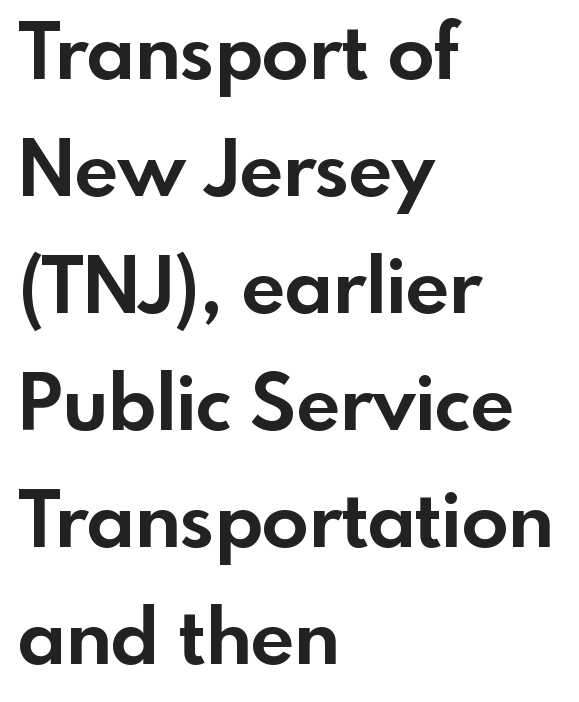
Q: Is the text bold? A: Yes.
Q: Is the text italic (slanted)? A: No, it is upright.
Q: Is the typeface a serif or a sans-serif typeface? A: Sans-serif.
Q: Is the text underlined? A: No.
Q: How is the paragraph aligned? A: Left-aligned.
Q: Is the spacing between letters normal or unusually wide? A: Normal.
Q: Is the spacing between lines tight, normal or loose? A: Normal.
Q: Width (condensed, normal, or wide)? A: Normal.
Q: x-height? A: Small.
Q: Monospaced? A: No.
